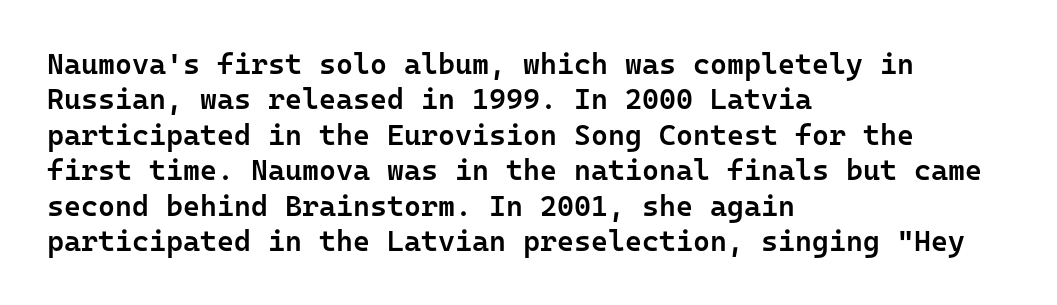
The image shows 29 px semibold sans-serif type, upright, monospaced; set left-aligned, line spacing 1.22x, normal letter spacing, not underlined; low stroke contrast and a medium x-height.
